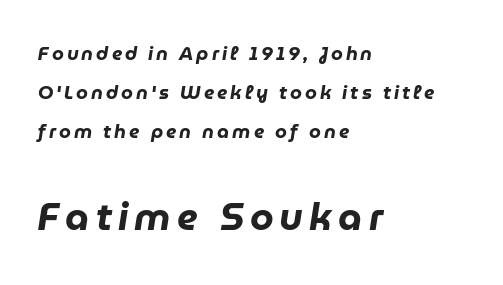
Q: Is the text bold? A: Yes.
Q: Is the text italic (slanted)? A: Yes, it leans right by about 9 degrees.
Q: Is the text underlined? A: No.
Q: How is the paragraph aligned? A: Left-aligned.
Q: Is the spacing between lines tight, normal or loose? A: Loose.
Q: Which block of text is set in a larger size, the first (top) or the second (bottom)? A: The second (bottom) one.
Q: Width (condensed, normal, or wide)? A: Normal.
Q: Stroke contrast? A: Low.
Q: x-height? A: Medium.
Q: Monospaced? A: No.
